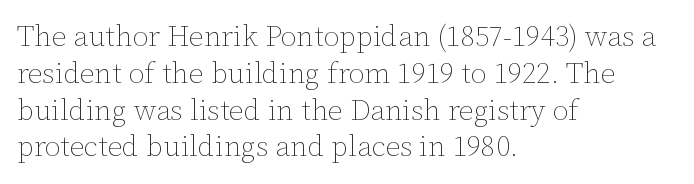
No chunkiness to these letters — they're not bold. Clear beneath every line of the passage. Successive baselines arrive at the customary interval. The face used here is rendered with its standard letterfit. Each line starts at the same left margin while the right side varies.
